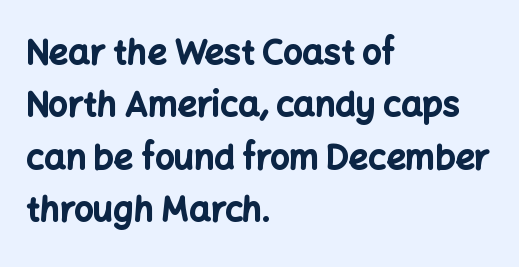
Observe the ordinary spacing: letters are neighbours, not strangers. Here the designer chose a conventional face with non-uniform glyph widths. Honestly, the row spacing looks completely unremarkable. Chunky letters — that's bold for sure. Upright lettering throughout.
